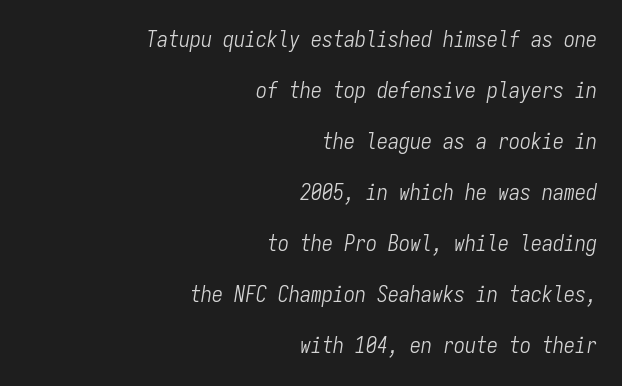
Q: Is the text bold? A: No.
Q: Is the text italic (slanted)? A: Yes, it leans right by about 9 degrees.
Q: Is the text underlined? A: No.
Q: How is the paragraph aligned? A: Right-aligned.
Q: Is the spacing between letters normal or unusually wide? A: Normal.
Q: Is the spacing between lines tight, normal or loose? A: Loose.
